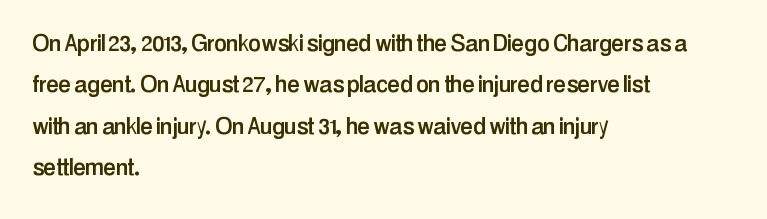
{"serif": "no", "italic": "no", "width": "condensed", "stroke_contrast": "low", "x_height": "medium", "monospaced": "no", "underline": "no", "align": "left", "line_spacing": "normal", "line_spacing_ratio": 1.43, "letter_spacing": "normal", "letter_spacing_em": 0.0, "glyph_px": 29}
